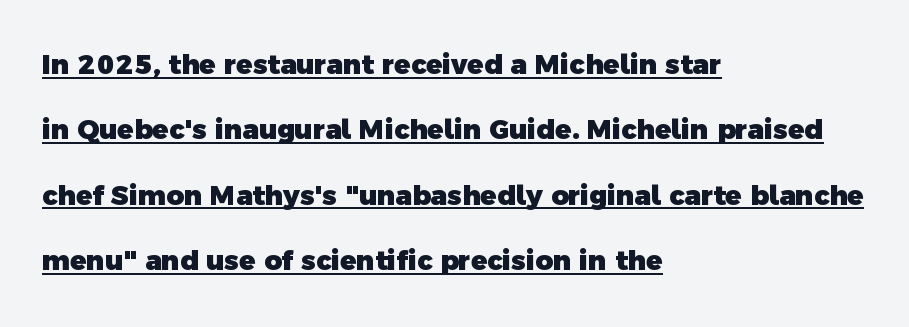
{"bold": "yes", "underline": "yes", "align": "left", "line_spacing": "loose", "line_spacing_ratio": 2.42, "letter_spacing": "normal", "letter_spacing_em": 0.0, "glyph_px": 27}
